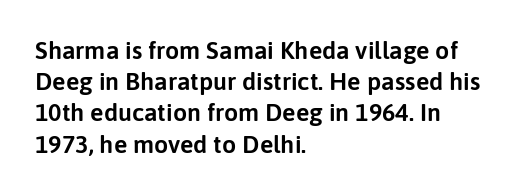
Q: Is the text italic (slanted)? A: No, it is upright.
Q: Is the text underlined? A: No.
Q: How is the paragraph aligned? A: Left-aligned.
Q: Is the spacing between letters normal or unusually wide? A: Normal.
Q: Is the spacing between lines tight, normal or loose? A: Normal.
